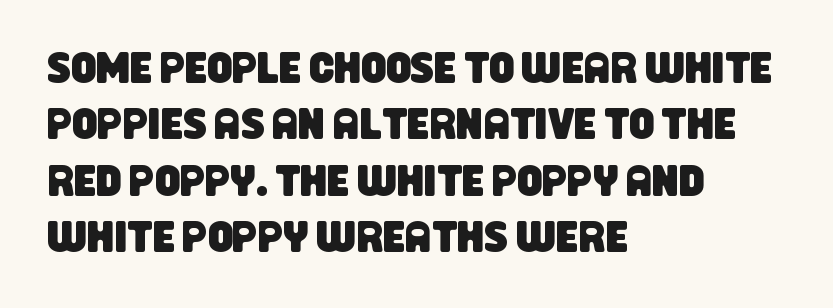
Q: Is the typeface a serif or a sans-serif typeface? A: Sans-serif.
Q: Is the text underlined? A: No.
Q: How is the paragraph aligned? A: Left-aligned.
Q: Is the spacing between letters normal or unusually wide? A: Normal.
Q: Is the spacing between lines tight, normal or loose? A: Normal.
Q: Width (condensed, normal, or wide)? A: Condensed.
Q: Stroke contrast? A: Low.
Q: x-height? A: Large.
Q: Monospaced? A: No.
